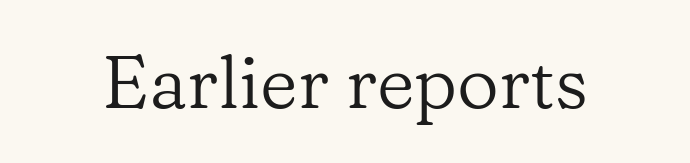
Q: Is the text bold? A: No.
Q: Is the text italic (slanted)? A: No, it is upright.
Q: Is the typeface a serif or a sans-serif typeface? A: Serif.
Q: Is the text underlined? A: No.
Q: Is the spacing between letters normal or unusually wide? A: Normal.
Q: Width (condensed, normal, or wide)? A: Normal.
Q: Stroke contrast? A: Low.
Q: x-height? A: Medium.
Q: Monospaced? A: No.
